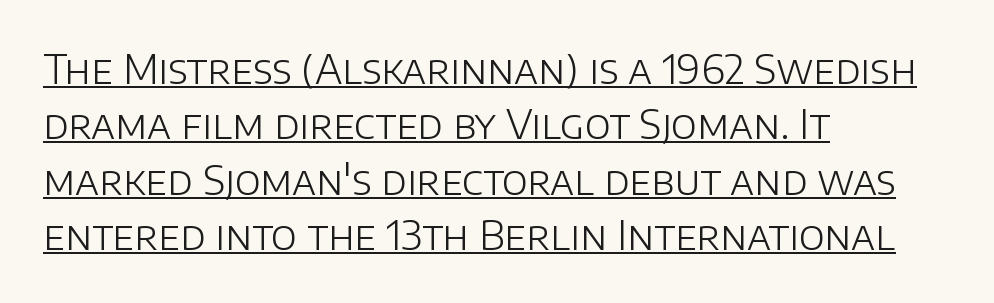
{"serif": "no", "italic": "no", "bold": "no", "weight": "light", "width": "normal", "stroke_contrast": "low", "x_height": "large", "monospaced": "no", "underline": "yes", "align": "left", "line_spacing": "normal", "line_spacing_ratio": 1.42, "letter_spacing": "normal", "letter_spacing_em": 0.0, "glyph_px": 39}
